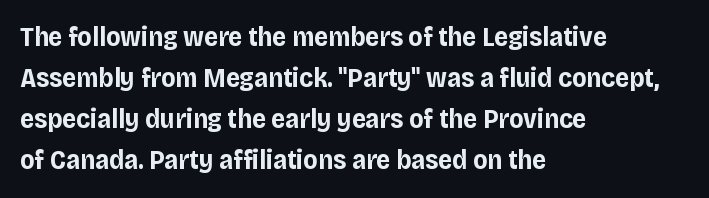
Line beginnings align vertically; line endings do not. Between one letter and the next there's only the usual sliver of space. Notice how descenders clear the ascenders below comfortably — that's standard leading. Does the lettering tilt? It doesn't — this is upright. Letters rest on an invisible, unmarked baseline.
